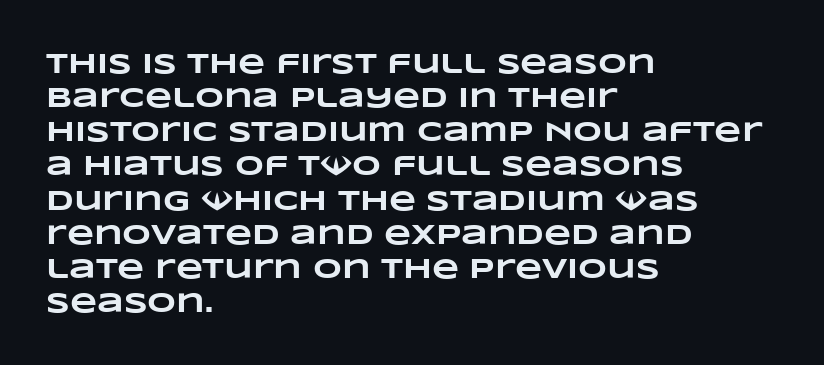
The image shows 28 px heavy, wide type; set left-aligned, line spacing 1.22x, normal letter spacing, not underlined; low stroke contrast and a large x-height.
